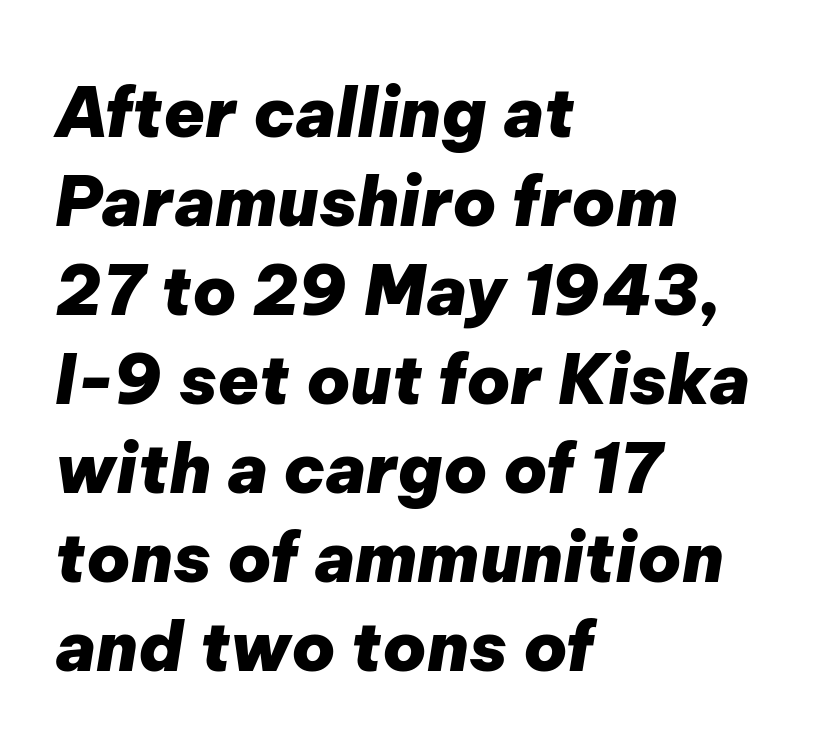
The image shows 68 px heavy type, italic (leaning right); set left-aligned, normal line spacing (1.31x), normal letter spacing, not underlined; low stroke contrast and a medium x-height.
